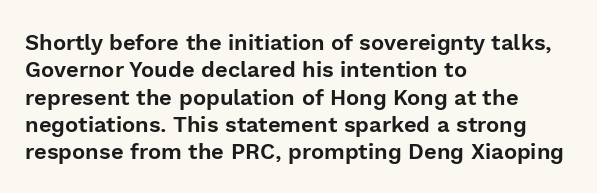
The lines are quadded left. Bare-footed words on every line. Notice how the stems are strictly vertical — no italics here. The gaps between neighbouring characters are ordinary and unremarkable.
